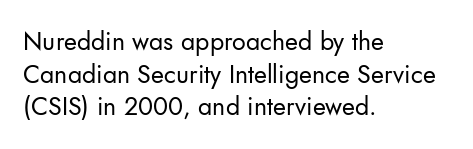
Q: Is the text bold? A: No.
Q: Is the text italic (slanted)? A: No, it is upright.
Q: Is the text underlined? A: No.
Q: How is the paragraph aligned? A: Left-aligned.
Q: Is the spacing between letters normal or unusually wide? A: Normal.
Q: Is the spacing between lines tight, normal or loose? A: Normal.
